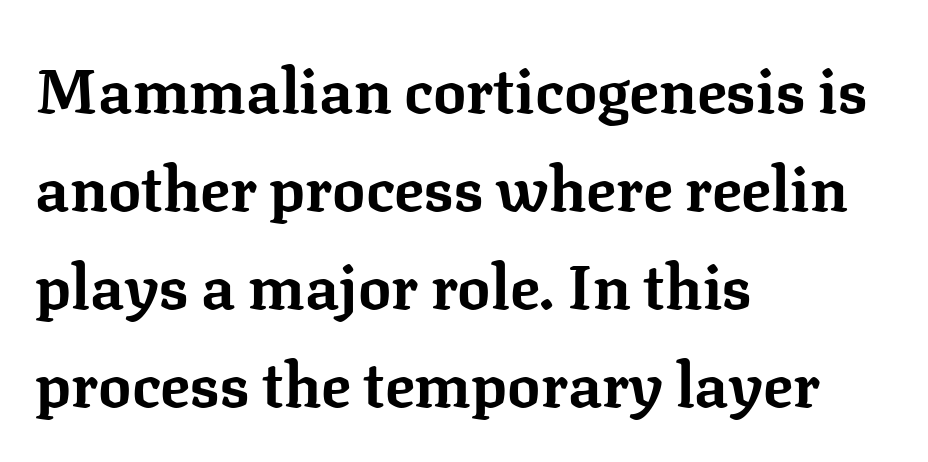
This sample is left-justified, so line endings fall wherever the words run out. Ordinary non-slanted type is in use. In terms of leading, this rendering sits right in the middle. The passage shown is typed in a proportional face where columns would drift. Weight check: bold — yes, fully.
